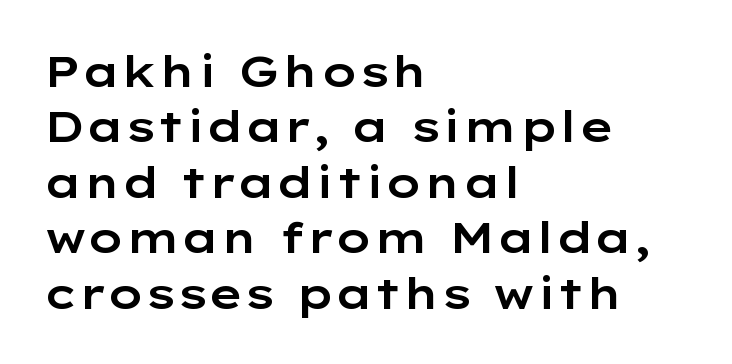
{"serif": "no", "italic": "no", "width": "wide", "stroke_contrast": "low", "x_height": "medium", "monospaced": "no", "underline": "no", "align": "left", "line_spacing": "normal", "line_spacing_ratio": 1.29, "letter_spacing": "normal", "letter_spacing_em": 0.0, "glyph_px": 43}
